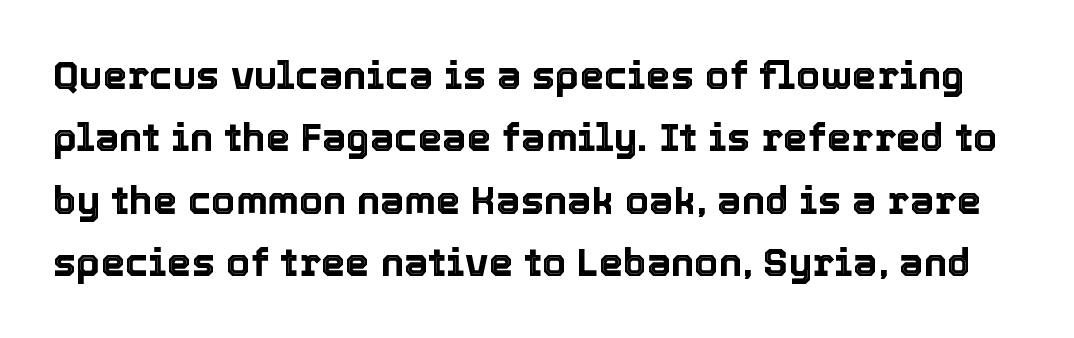
These lines keep a tight, regular rhythm from letter to letter. Each new line begins a customary step beneath the previous one. Quick note: underline off. You can tell it's not italic because the verticals are truly vertical.
